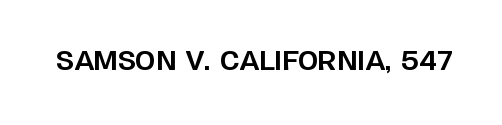
Only glyphs here, with clear space below each row. Rendered with straight, roman letterforms. The glyphs have the mass of a bold cut. Observe the ordinary spacing: letters are neighbours, not strangers.
